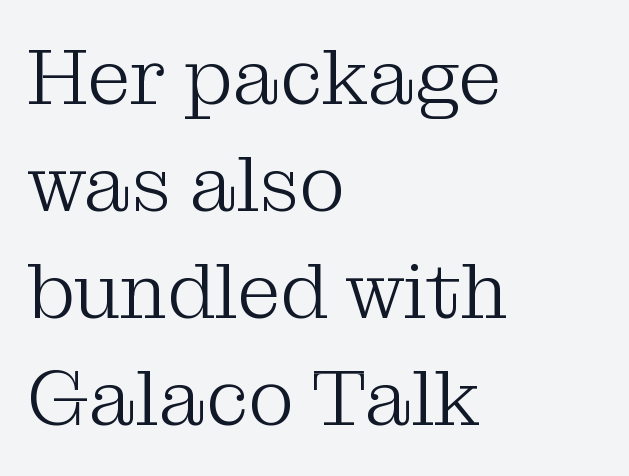
{"serif": "yes", "italic": "no", "bold": "no", "weight": "light", "width": "normal", "stroke_contrast": "medium", "x_height": "medium", "monospaced": "no", "underline": "no", "align": "left", "line_spacing": "normal", "line_spacing_ratio": 1.37, "letter_spacing": "normal", "letter_spacing_em": 0.0, "glyph_px": 78}
